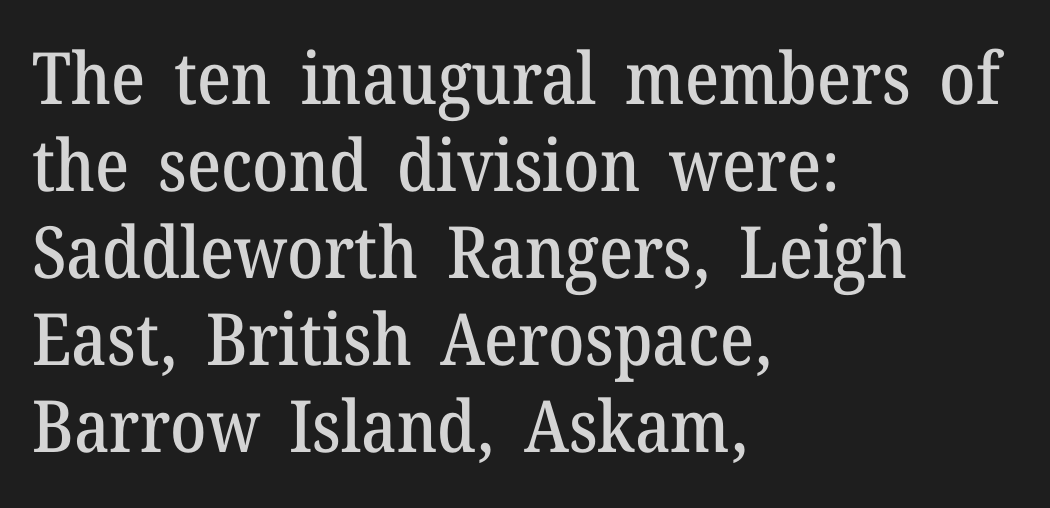
Plain, unruled lines of type. In terms of letterform style, serifs are clearly present. Here the designer chose a conventional face with non-uniform glyph widths. The lettering holds an erect, upright posture throughout. Inter-character spacing is left at the font's built-in metrics.
